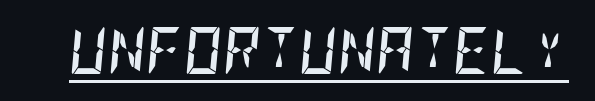
Look at the stroke-to-counter ratio: heavy, a bold. Like a heading marked for emphasis, these lines bear an underscore. The tracking reads as untouched default to a designer's eye. Every character sits at an angle, as italics do.
